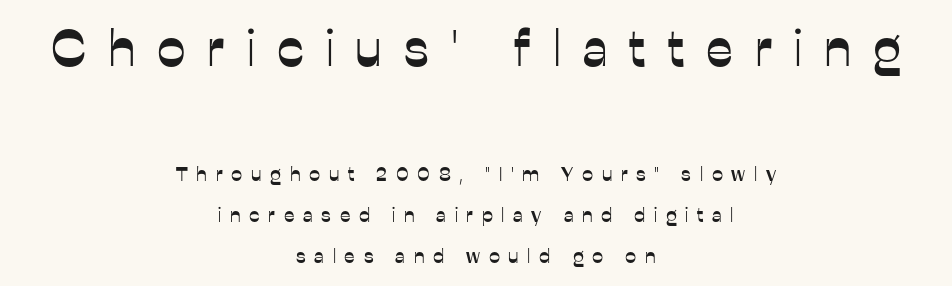
Q: Is the text italic (slanted)? A: No, it is upright.
Q: Is the typeface a serif or a sans-serif typeface? A: Sans-serif.
Q: Is the text underlined? A: No.
Q: How is the paragraph aligned? A: Centered.
Q: Is the spacing between letters normal or unusually wide? A: Unusually wide.
Q: Is the spacing between lines tight, normal or loose? A: Loose.
Q: Which block of text is set in a larger size, the first (top) or the second (bottom)? A: The first (top) one.
Q: Width (condensed, normal, or wide)? A: Normal.
Q: Stroke contrast? A: Low.
Q: x-height? A: Medium.
Q: Monospaced? A: No.
